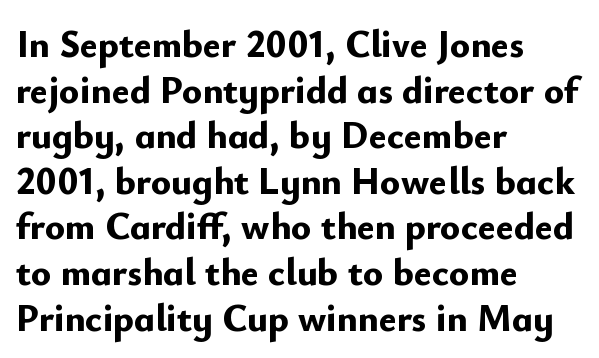
The image shows 38 px bold sans-serif type, upright; set left-aligned, line spacing 1.2x, normal letter spacing, not underlined; low stroke contrast and a small x-height.
